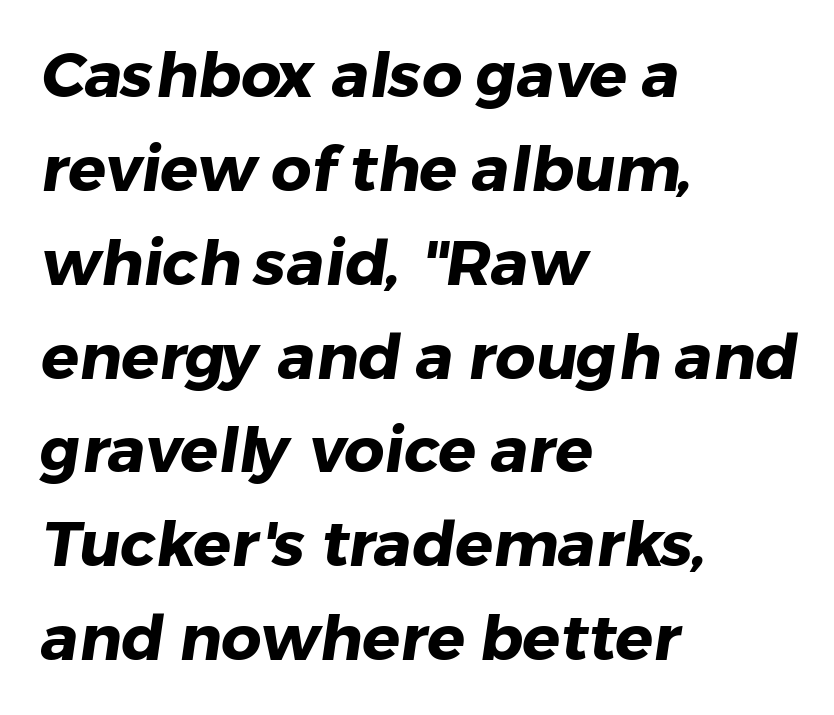
Q: Is the text bold? A: Yes.
Q: Is the typeface a serif or a sans-serif typeface? A: Sans-serif.
Q: Is the text underlined? A: No.
Q: How is the paragraph aligned? A: Left-aligned.
Q: Is the spacing between letters normal or unusually wide? A: Normal.
Q: Is the spacing between lines tight, normal or loose? A: Normal.
Q: Width (condensed, normal, or wide)? A: Normal.
Q: Stroke contrast? A: Low.
Q: x-height? A: Medium.
Q: Monospaced? A: No.
